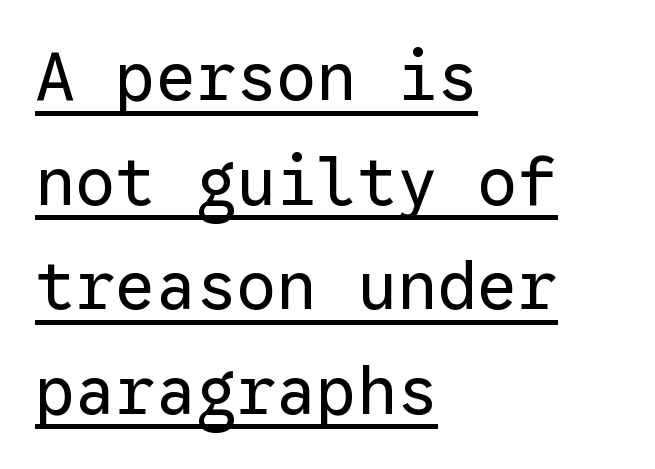
The image shows 67 px regular-weight sans-serif type, upright, monospaced; set left-aligned, normal line spacing (1.56x), normal letter spacing, underlined; low stroke contrast and a medium x-height.
